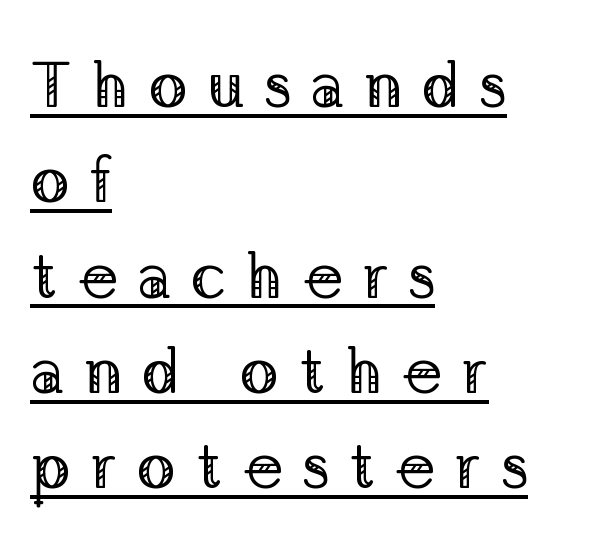
Compared with typical body copy, the letter spacing here is much looser. Every word sits above its own underline. Regarding serifs, this sample has them. Line spacing here is normal. A typesetter would call this proportional, since set widths differ per character. Do the letters lean? They stand straight.
